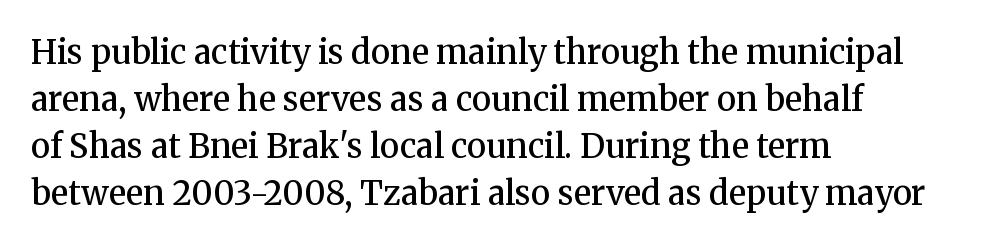
{"serif": "yes", "italic": "no", "bold": "semi", "weight": "semibold", "width": "normal", "stroke_contrast": "medium", "x_height": "medium", "monospaced": "no", "underline": "no", "align": "left", "line_spacing": "normal", "line_spacing_ratio": 1.42, "letter_spacing": "normal", "letter_spacing_em": 0.0, "glyph_px": 33}
